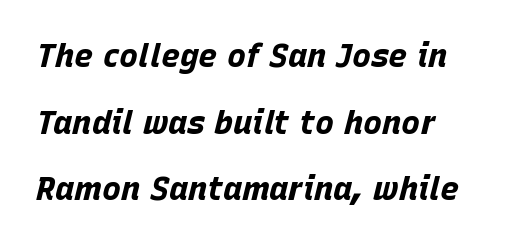
{"italic": "yes", "lean": "right", "slant_degrees": 15, "bold": "yes", "weight": "bold", "width": "normal", "stroke_contrast": "low", "x_height": "large", "monospaced": "no", "underline": "no", "line_spacing": "loose", "line_spacing_ratio": 2.08, "letter_spacing": "normal", "letter_spacing_em": 0.0, "glyph_px": 32}
